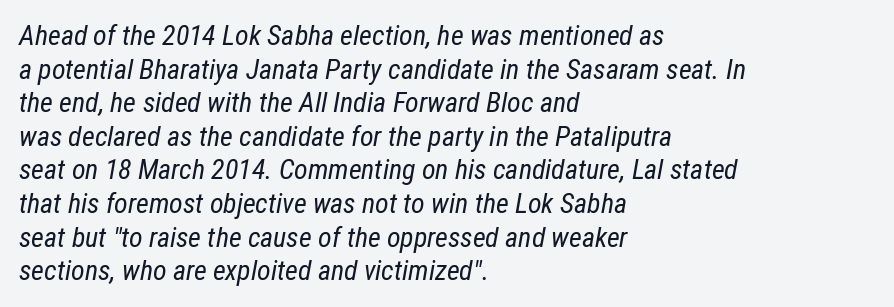
Heaviness? Minimal to ordinary, like unemphasized prose. Do the characters align in a grid? No, the font is proportional. The lines are quadded left. Letter spacing: default. The area under the type is left untouched.
